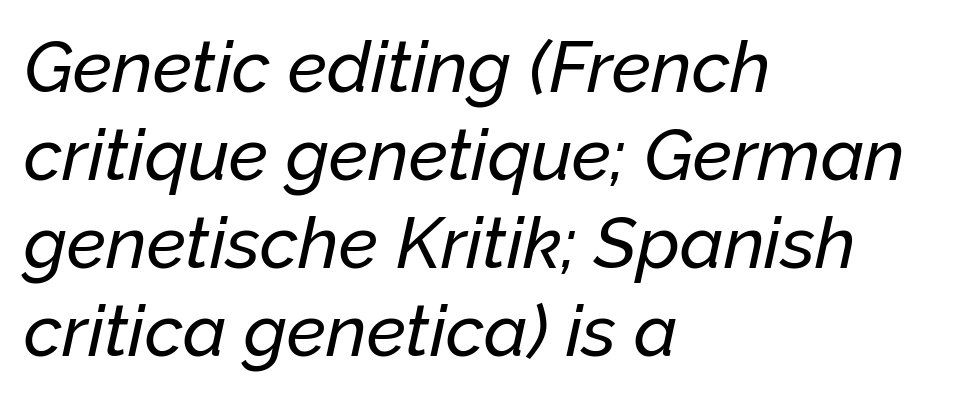
Q: Is the text italic (slanted)? A: Yes, it leans right by about 12 degrees.
Q: Is the text underlined? A: No.
Q: How is the paragraph aligned? A: Left-aligned.
Q: Is the spacing between letters normal or unusually wide? A: Normal.
Q: Width (condensed, normal, or wide)? A: Normal.
Q: Stroke contrast? A: Low.
Q: x-height? A: Medium.
Q: Monospaced? A: No.
